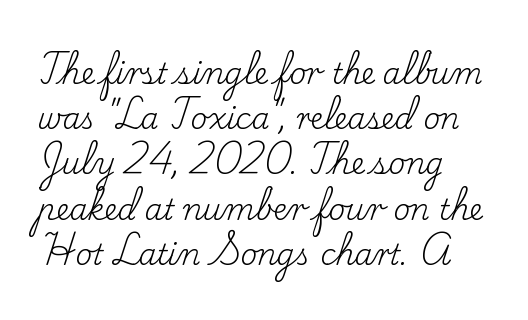
{"serif": "yes", "bold": "no", "weight": "regular", "width": "normal", "stroke_contrast": "low", "x_height": "small", "monospaced": "no", "underline": "no", "align": "left", "line_spacing": "normal", "line_spacing_ratio": 1.56, "letter_spacing": "normal", "letter_spacing_em": 0.0, "glyph_px": 29}
